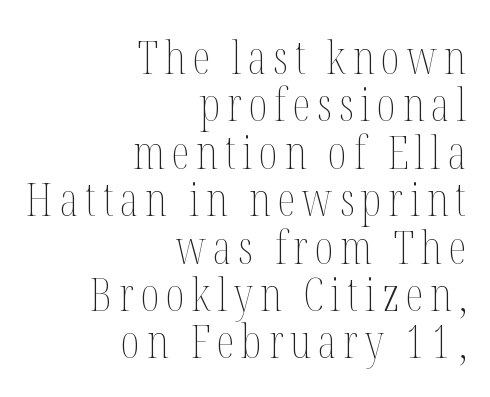
Note the varied advance widths — an 'i' is clearly narrower than an 'm'. Is there any slant? The stems are plumb. The glyphs are unaccompanied by any horizontal stroke below them. The lines are packed closely together with very little leading.
